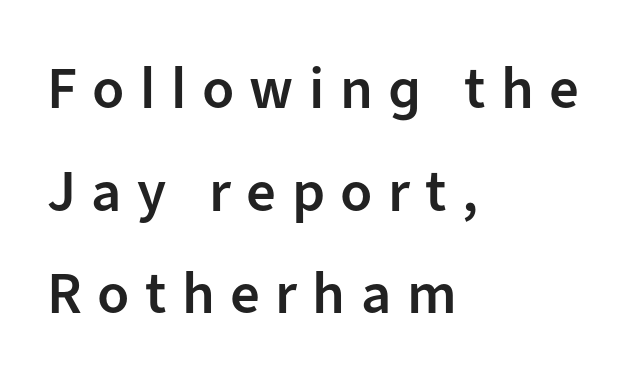
Q: Is the text bold? A: Semi-bold.
Q: Is the text italic (slanted)? A: No, it is upright.
Q: Is the typeface a serif or a sans-serif typeface? A: Sans-serif.
Q: Is the text underlined? A: No.
Q: How is the paragraph aligned? A: Left-aligned.
Q: Is the spacing between letters normal or unusually wide? A: Unusually wide.
Q: Width (condensed, normal, or wide)? A: Normal.
Q: Stroke contrast? A: Low.
Q: x-height? A: Medium.
Q: Monospaced? A: No.
